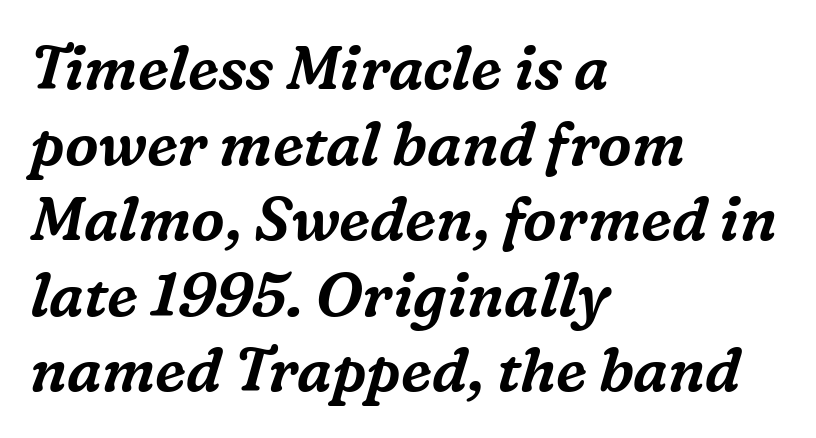
Q: Is the text italic (slanted)? A: Yes, it leans right by about 16 degrees.
Q: Is the typeface a serif or a sans-serif typeface? A: Serif.
Q: Is the text underlined? A: No.
Q: How is the paragraph aligned? A: Left-aligned.
Q: Is the spacing between letters normal or unusually wide? A: Normal.
Q: Is the spacing between lines tight, normal or loose? A: Normal.
Q: Width (condensed, normal, or wide)? A: Normal.
Q: Stroke contrast? A: Medium.
Q: x-height? A: Medium.
Q: Monospaced? A: No.
